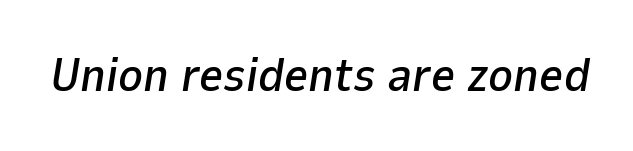
The image shows 47 px text type, italic (leaning right); set normal letter spacing, not underlined; low stroke contrast and a medium x-height.
